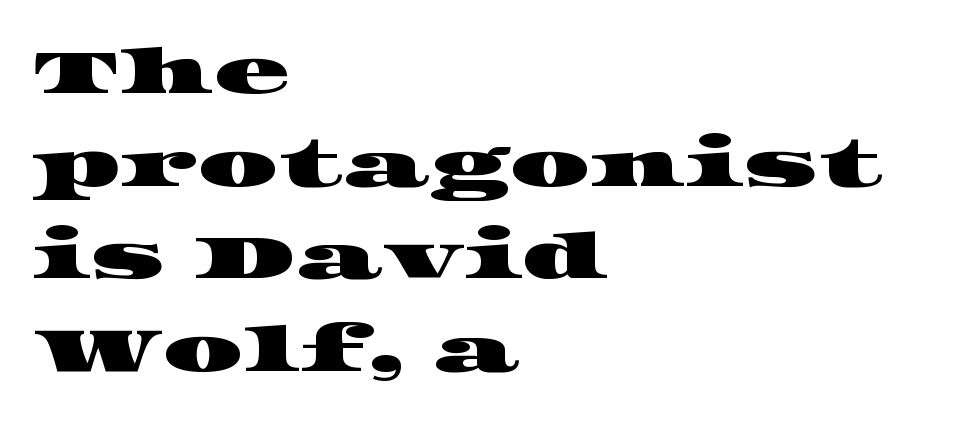
{"serif": "yes", "width": "wide", "stroke_contrast": "high", "x_height": "large", "monospaced": "no", "underline": "no", "align": "left", "line_spacing": "normal", "line_spacing_ratio": 1.47, "letter_spacing": "normal", "letter_spacing_em": 0.0, "glyph_px": 63}
